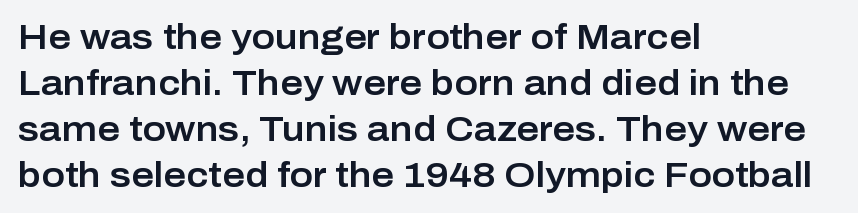
The image shows 35 px sans-serif type, upright; set left-aligned, normal line spacing (1.31x), normal letter spacing, not underlined; low stroke contrast and a medium x-height.
